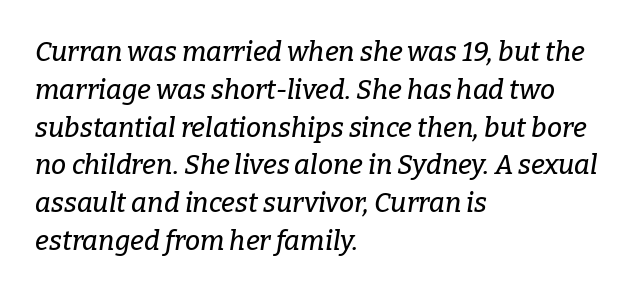
Style check: oblique. Tracking here is standard; glyphs follow each other at the usual distance. A bare baseline throughout the passage. Teacher's note: observe the even left margin — that is flush-left alignment. Interline gaps are of average width in this sample.
